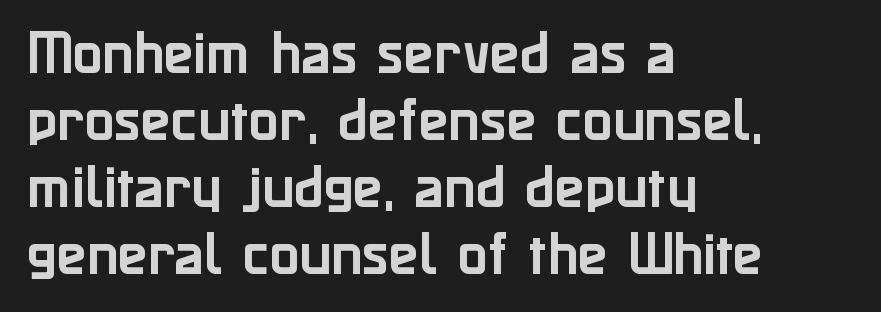
Q: Is the text italic (slanted)? A: No, it is upright.
Q: Is the typeface a serif or a sans-serif typeface? A: Sans-serif.
Q: Is the text underlined? A: No.
Q: How is the paragraph aligned? A: Left-aligned.
Q: Is the spacing between letters normal or unusually wide? A: Normal.
Q: Is the spacing between lines tight, normal or loose? A: Normal.
Q: Width (condensed, normal, or wide)? A: Normal.
Q: Stroke contrast? A: Low.
Q: x-height? A: Medium.
Q: Monospaced? A: No.
